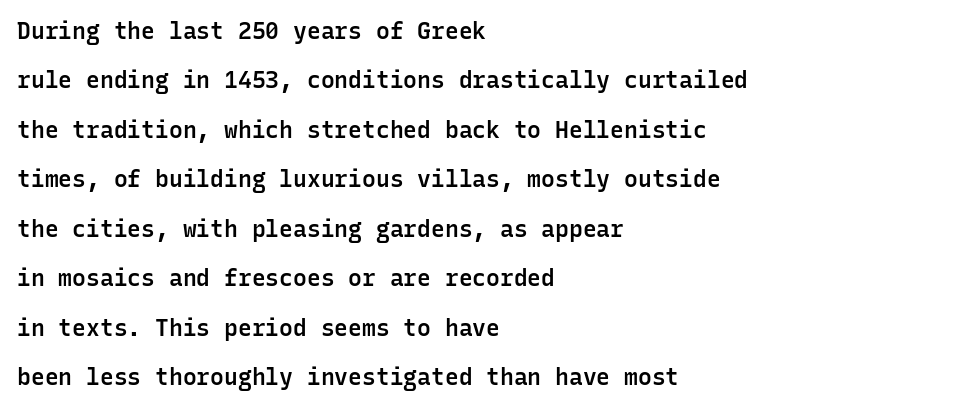
{"italic": "no", "bold": "semi", "underline": "no", "align": "left", "line_spacing": "loose", "line_spacing_ratio": 2.15, "letter_spacing": "normal", "letter_spacing_em": 0.0, "glyph_px": 23}
